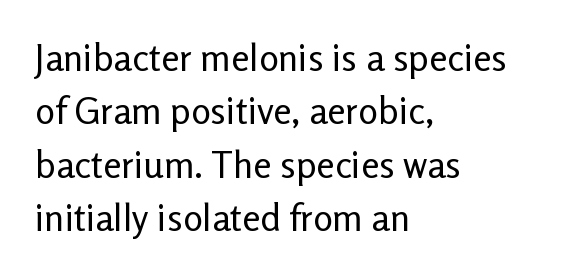
The image shows 37 px regular-weight sans-serif type, upright; set left-aligned, normal line spacing (1.44x), normal letter spacing, not underlined; low stroke contrast and a medium x-height.
